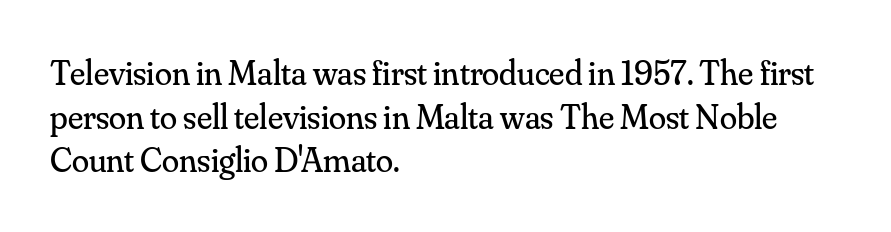
{"serif": "yes", "italic": "no", "bold": "no", "weight": "regular", "width": "normal", "stroke_contrast": "medium", "x_height": "small", "monospaced": "no", "underline": "no", "align": "left", "line_spacing": "normal", "line_spacing_ratio": 1.25, "letter_spacing": "normal", "letter_spacing_em": 0.0, "glyph_px": 35}
